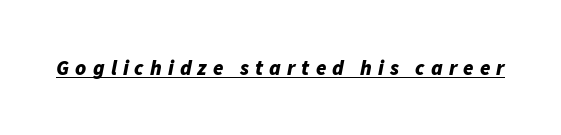
In designer terms, the underline attribute is active on this setting. When letters slant like this, we call the style italic. In terms of weight, the rendering is a true, heavy bold. The rendering inserts visible extra space after every character.
